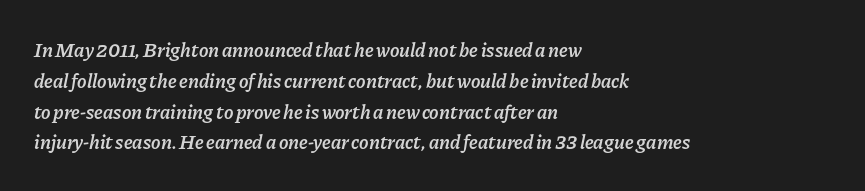
The line-height multiplier appears to be the usual default. A somewhat darkened texture: the type is semibold rather than bold. Only glyphs here, with clear space below each row. Characters are canted at an angle relative to the baseline's perpendicular. Caption: standard tracking, unaltered. The passage is arranged the way most books set body copy — flush left.
